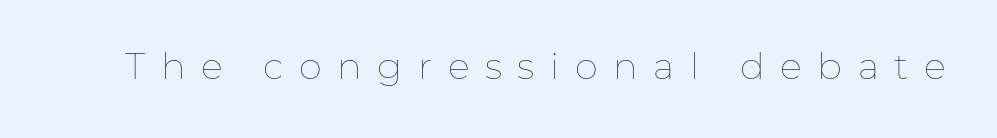
No italicization has been applied; the sample stays upright. Spacing between characters has been opened up far beyond the box default. Varying glyph widths throughout — classic text-font behaviour. Any mark beneath the type? The region is blank.
